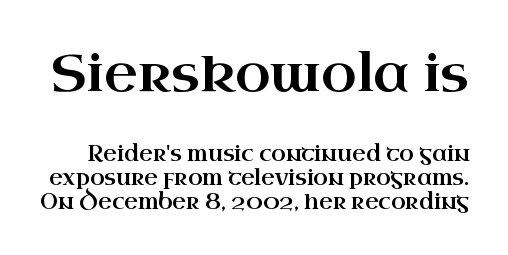
Q: Is the text italic (slanted)? A: No, it is upright.
Q: Is the typeface a serif or a sans-serif typeface? A: Serif.
Q: Is the text underlined? A: No.
Q: Is the spacing between letters normal or unusually wide? A: Normal.
Q: Is the spacing between lines tight, normal or loose? A: Tight.
Q: Which block of text is set in a larger size, the first (top) or the second (bottom)? A: The first (top) one.
Q: Width (condensed, normal, or wide)? A: Wide.
Q: Stroke contrast? A: High.
Q: x-height? A: Small.
Q: Monospaced? A: No.
